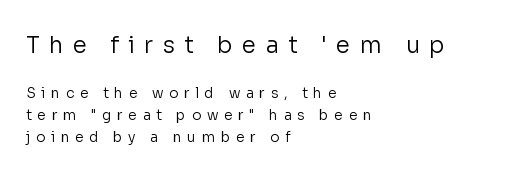
{"italic": "no", "bold": "no", "underline": "no", "align": "left", "line_spacing": "normal", "line_spacing_ratio": 1.59, "letter_spacing": "wide", "letter_spacing_em": 0.4, "larger_block": "first", "size_ratio": 1.64, "glyph_px": 23}
